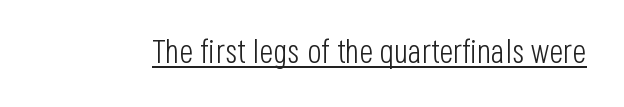
Q: Is the text bold? A: No.
Q: Is the text italic (slanted)? A: No, it is upright.
Q: Is the typeface a serif or a sans-serif typeface? A: Sans-serif.
Q: Is the text underlined? A: Yes.
Q: Is the spacing between letters normal or unusually wide? A: Normal.
Q: Width (condensed, normal, or wide)? A: Condensed.
Q: Stroke contrast? A: Low.
Q: x-height? A: Large.
Q: Monospaced? A: No.
